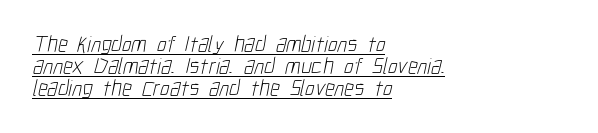
Q: Is the text bold? A: No.
Q: Is the text underlined? A: Yes.
Q: How is the paragraph aligned? A: Left-aligned.
Q: Is the spacing between letters normal or unusually wide? A: Normal.
Q: Is the spacing between lines tight, normal or loose? A: Tight.
